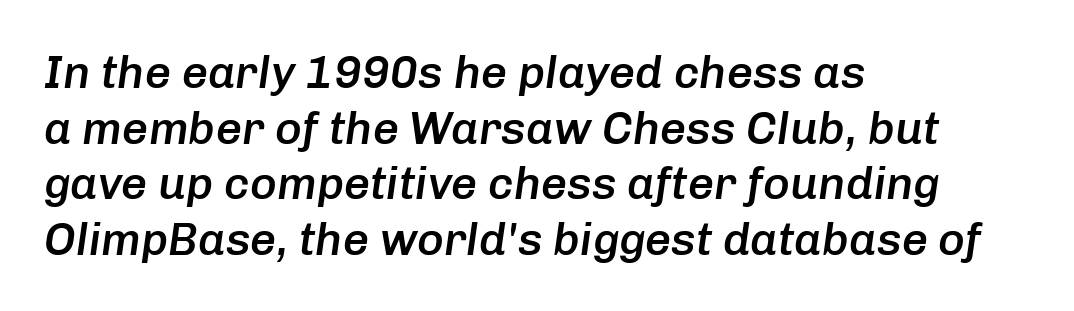
{"italic": "yes", "lean": "right", "slant_degrees": 8, "bold": "semi", "weight": "semibold", "width": "normal", "stroke_contrast": "low", "x_height": "medium", "monospaced": "no", "underline": "no", "align": "left", "line_spacing_ratio": 1.21, "letter_spacing": "normal", "letter_spacing_em": 0.0, "glyph_px": 46}
